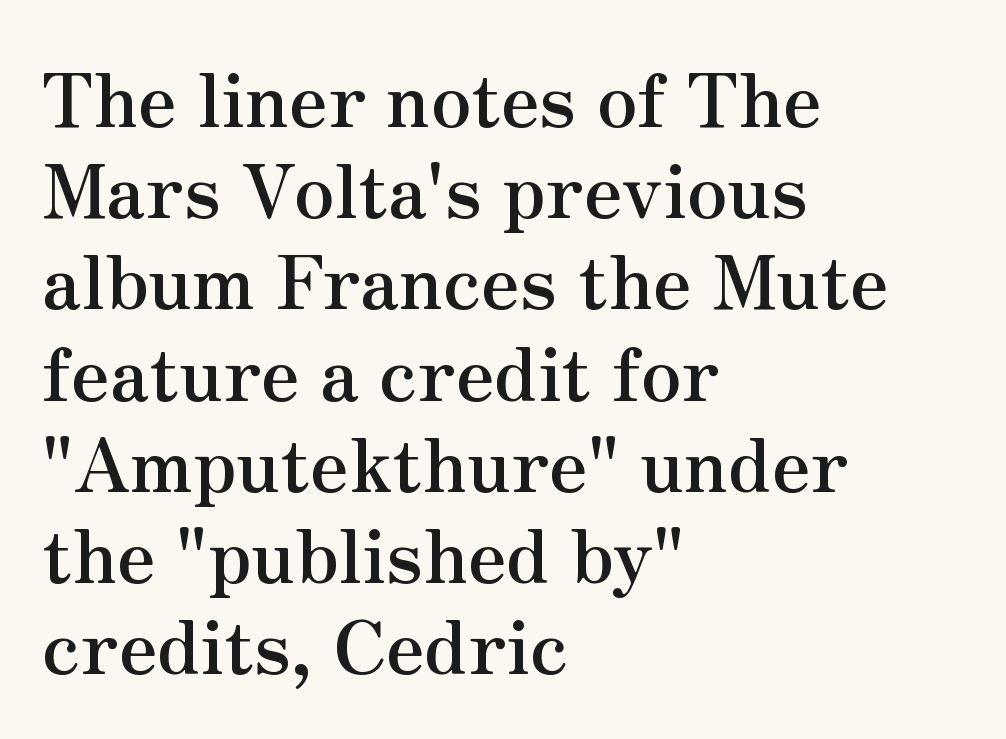
Q: Is the text bold? A: Yes.
Q: Is the text italic (slanted)? A: No, it is upright.
Q: Is the typeface a serif or a sans-serif typeface? A: Serif.
Q: Is the text underlined? A: No.
Q: How is the paragraph aligned? A: Left-aligned.
Q: Is the spacing between letters normal or unusually wide? A: Normal.
Q: Is the spacing between lines tight, normal or loose? A: Normal.
Q: Width (condensed, normal, or wide)? A: Normal.
Q: Stroke contrast? A: Medium.
Q: x-height? A: Small.
Q: Monospaced? A: No.
